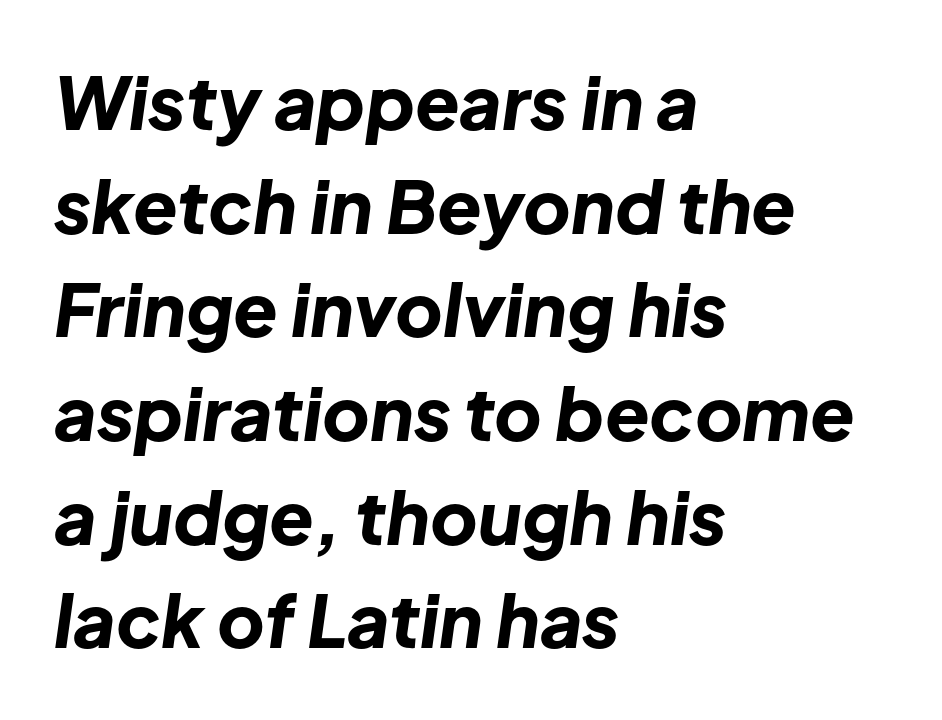
The image shows 73 px bold type, italic (leaning right); set left-aligned, normal line spacing (1.42x), normal letter spacing, not underlined; low stroke contrast and a medium x-height.
